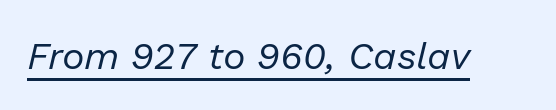
The image shows 38 px regular-weight type, italic (leaning right); set normal letter spacing, underlined; low stroke contrast and a medium x-height.
